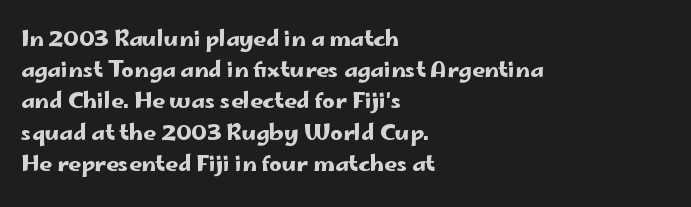
Q: Is the text italic (slanted)? A: No, it is upright.
Q: Is the text underlined? A: No.
Q: How is the paragraph aligned? A: Left-aligned.
Q: Is the spacing between letters normal or unusually wide? A: Normal.
Q: Is the spacing between lines tight, normal or loose? A: Normal.
